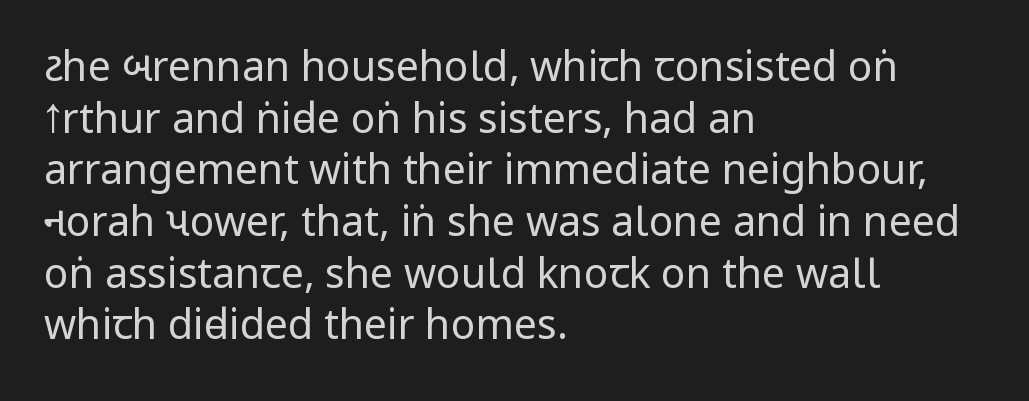
The designer left line spacing at the default. Do the letters lean? They stand straight. Nothing unusual about the tracking: characters are spaced as the font intends. Think standard paragraph weight, or any step lighter than that.
